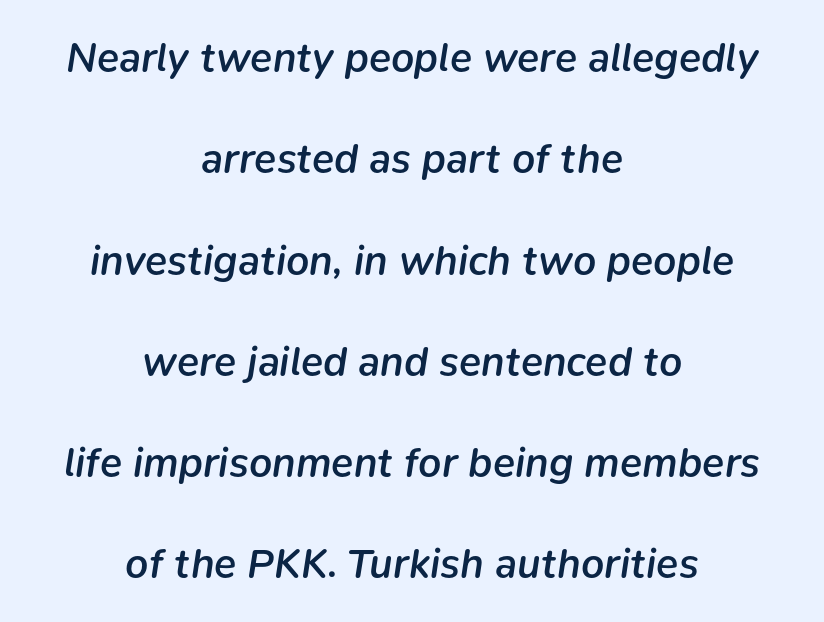
This block would shrink considerably if given ordinary leading; it's expanded now. Nobody drew a line under any word here. Slanted lettering throughout. Letter spacing: default. The rendering uses natural spacing where letterforms have individual widths. In CSS terms this would be text-align: center.
